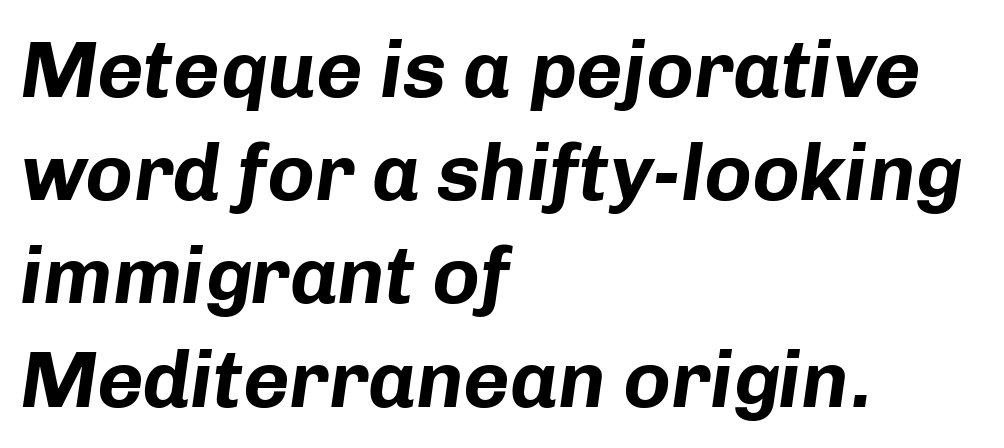
{"italic": "yes", "lean": "right", "slant_degrees": 8, "bold": "yes", "weight": "bold", "width": "normal", "stroke_contrast": "low", "x_height": "medium", "monospaced": "no", "underline": "no", "align": "left", "line_spacing": "normal", "line_spacing_ratio": 1.29, "letter_spacing": "normal", "letter_spacing_em": 0.0, "glyph_px": 80}
